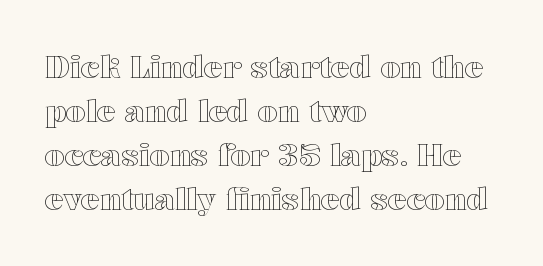
The image shows 31 px wide type, upright; set left-aligned, normal line spacing (1.42x), normal letter spacing, not underlined; a medium x-height.
